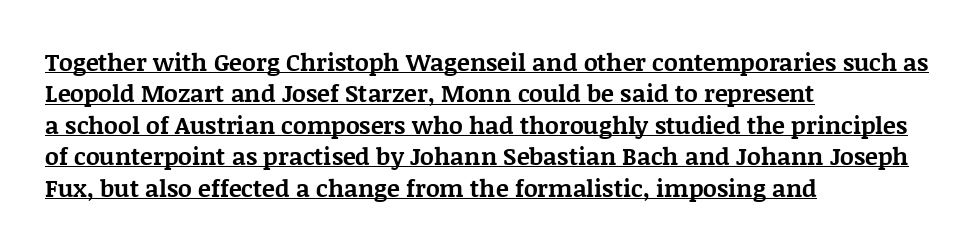
{"italic": "no", "bold": "yes", "underline": "yes", "align": "left", "line_spacing": "normal", "line_spacing_ratio": 1.31, "letter_spacing": "normal", "letter_spacing_em": 0.0, "glyph_px": 24}
